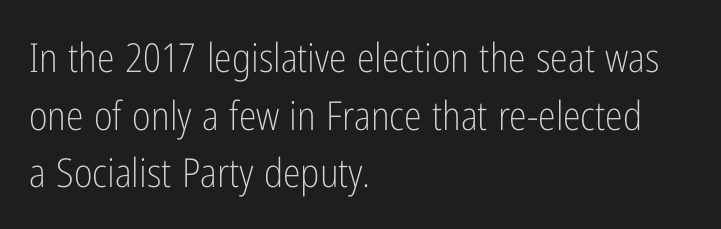
The image shows 40 px light, condensed sans-serif type, upright; set left-aligned, normal line spacing (1.44x), normal letter spacing, not underlined; low stroke contrast and a medium x-height.
